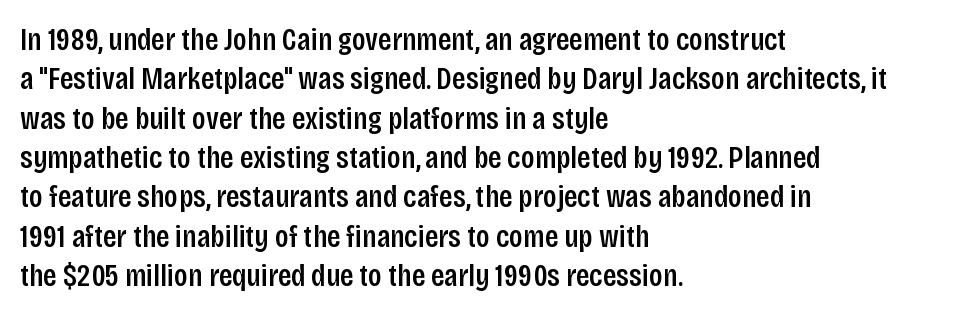
Q: Is the text bold? A: Semi-bold.
Q: Is the text italic (slanted)? A: No, it is upright.
Q: Is the typeface a serif or a sans-serif typeface? A: Sans-serif.
Q: Is the text underlined? A: No.
Q: How is the paragraph aligned? A: Left-aligned.
Q: Is the spacing between letters normal or unusually wide? A: Normal.
Q: Width (condensed, normal, or wide)? A: Condensed.
Q: Stroke contrast? A: Low.
Q: x-height? A: Large.
Q: Monospaced? A: No.
